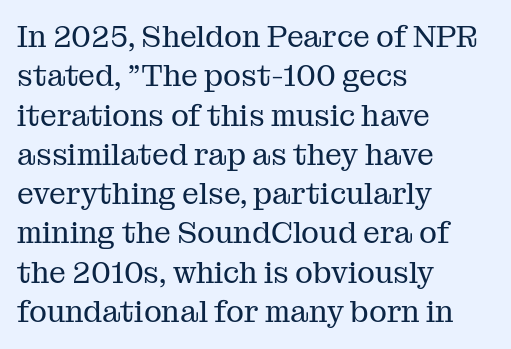
The image shows 30 px regular-weight serif type, upright; set left-aligned, normal line spacing (1.31x), normal letter spacing, not underlined; medium stroke contrast and a medium x-height.
